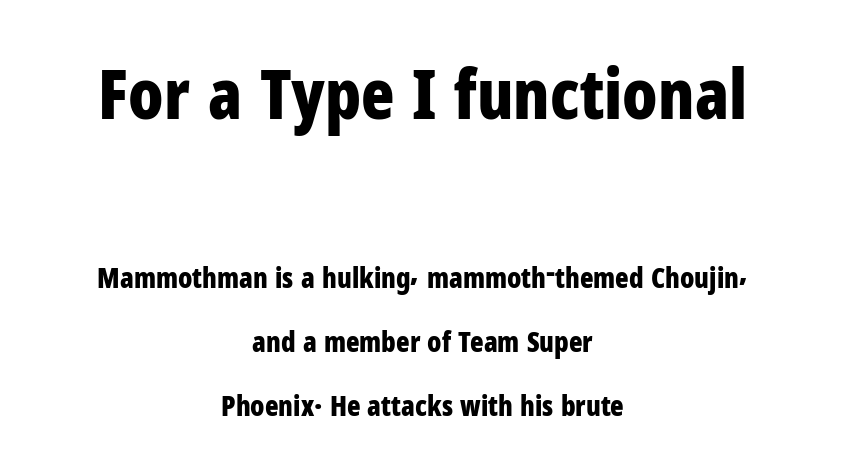
Is this a sans? Yes — the strokes have no serifs. The gap between lines stays unmarked. Looks like regular typesetting: each glyph gets only the width it needs. These lines were composed using upright roman letters. The composition opens big and finishes small. Does the leading feel generous? Absolutely, it's lavish.
